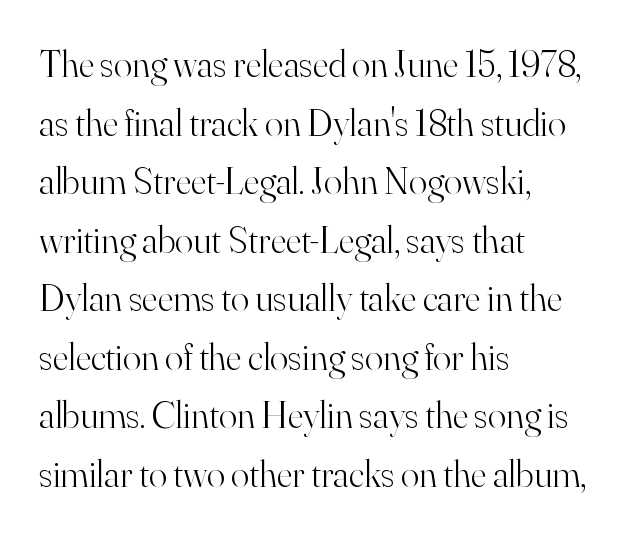
{"serif": "yes", "italic": "no", "bold": "no", "weight": "light", "width": "normal", "stroke_contrast": "high", "x_height": "small", "monospaced": "no", "underline": "no", "align": "left", "line_spacing": "normal", "line_spacing_ratio": 1.54, "letter_spacing": "normal", "letter_spacing_em": 0.0, "glyph_px": 38}
